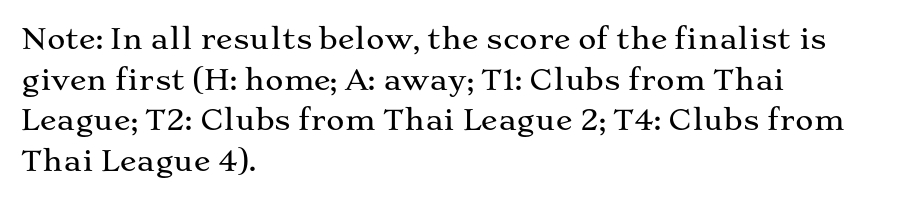
Q: Is the text italic (slanted)? A: No, it is upright.
Q: Is the typeface a serif or a sans-serif typeface? A: Serif.
Q: Is the text underlined? A: No.
Q: How is the paragraph aligned? A: Left-aligned.
Q: Is the spacing between letters normal or unusually wide? A: Normal.
Q: Is the spacing between lines tight, normal or loose? A: Normal.
Q: Width (condensed, normal, or wide)? A: Wide.
Q: Stroke contrast? A: Medium.
Q: x-height? A: Medium.
Q: Monospaced? A: No.
